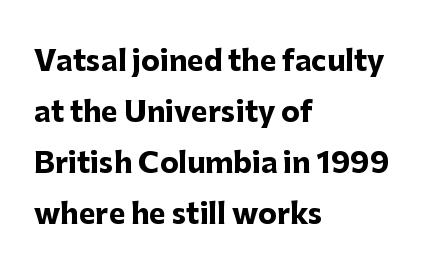
{"serif": "no", "italic": "no", "bold": "yes", "weight": "heavy", "width": "normal", "stroke_contrast": "low", "x_height": "medium", "monospaced": "no", "underline": "no", "align": "left", "line_spacing_ratio": 1.82, "letter_spacing": "normal", "letter_spacing_em": 0.0, "glyph_px": 28}
